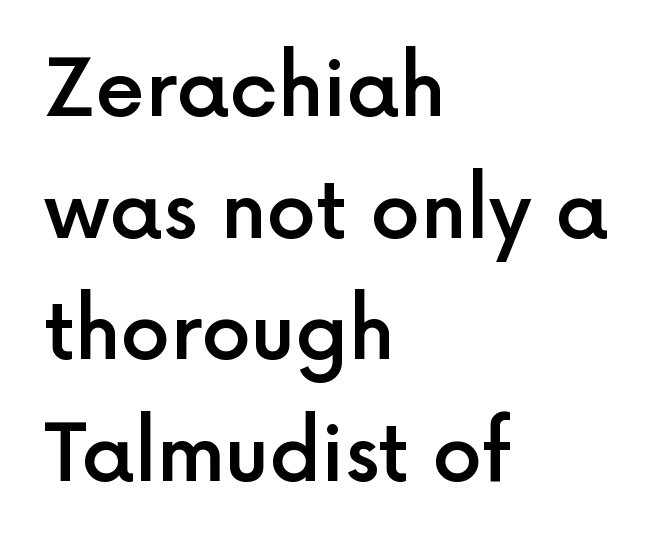
The image shows 79 px semibold sans-serif type, upright; set left-aligned, normal line spacing (1.54x), normal letter spacing, not underlined; a medium x-height.
